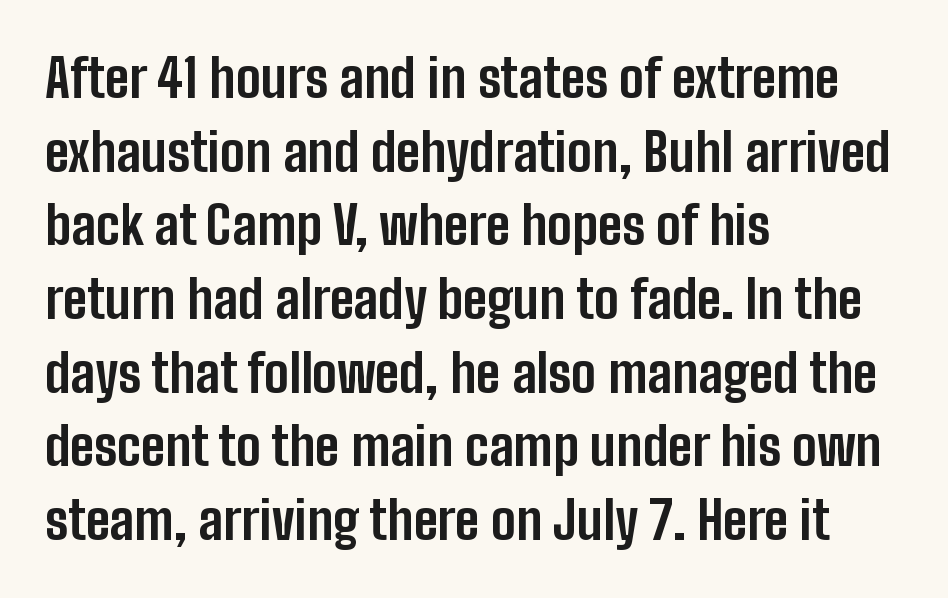
Emphasis by weight is at full strength: bold. A normal amount of white space separates one row of letters from the next. These lines are composed in type without serifs. The paragraph has a hard left edge and a soft right edge. Underlining? Definitely not there. The type sits square on the baseline with zero lean.
